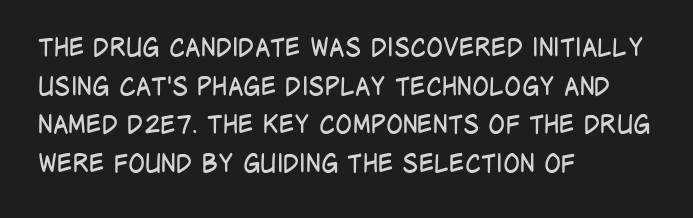
Q: Is the text bold? A: No.
Q: Is the text italic (slanted)? A: No, it is upright.
Q: Is the text underlined? A: No.
Q: How is the paragraph aligned? A: Left-aligned.
Q: Is the spacing between letters normal or unusually wide? A: Normal.
Q: Is the spacing between lines tight, normal or loose? A: Normal.
